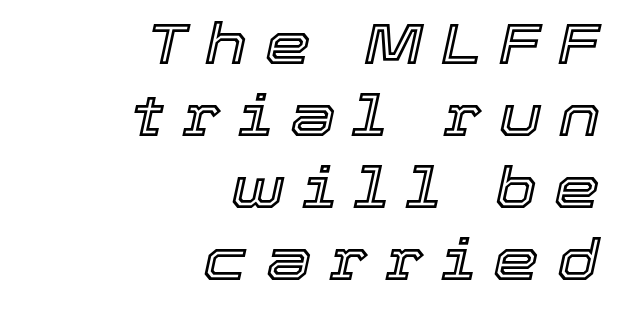
The image shows 58 px text type, italic (leaning right); set right-aligned, line spacing 1.24x, unusually wide letter spacing (+0.3 em), not underlined; a medium x-height.
